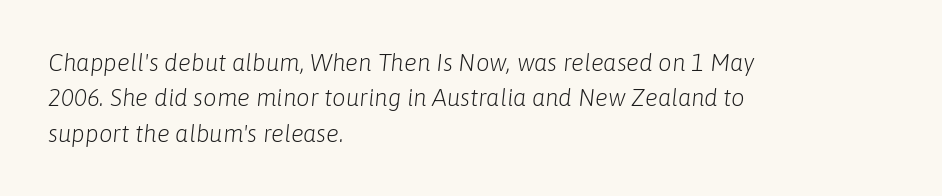
Q: Is the text bold? A: No.
Q: Is the text italic (slanted)? A: Yes, it leans right by about 6 degrees.
Q: Is the text underlined? A: No.
Q: How is the paragraph aligned? A: Left-aligned.
Q: Is the spacing between letters normal or unusually wide? A: Normal.
Q: Is the spacing between lines tight, normal or loose? A: Normal.
